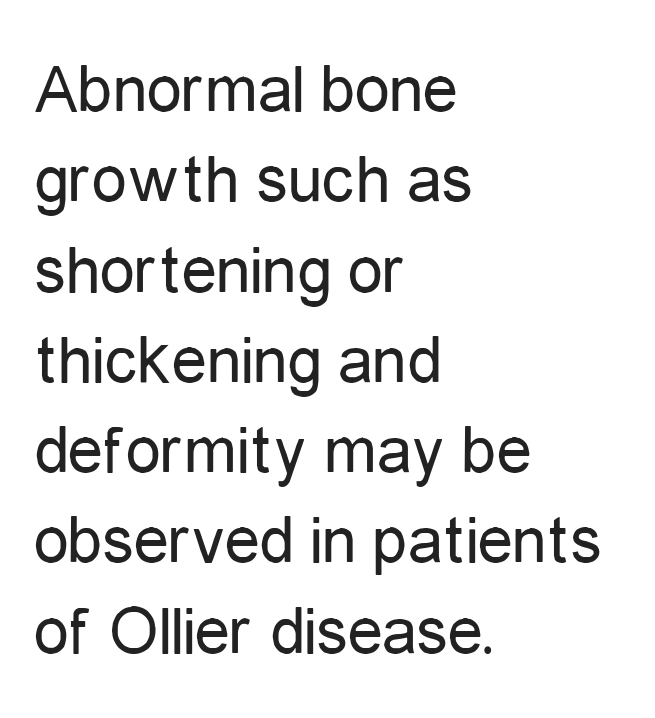
Notice how the stems are strictly vertical — no italics here. The weight would be labelled regular, book, light, or lighter still. This sample is left-justified, so line endings fall wherever the words run out. Spacing verdict: proportional, widths tailored to each character.
